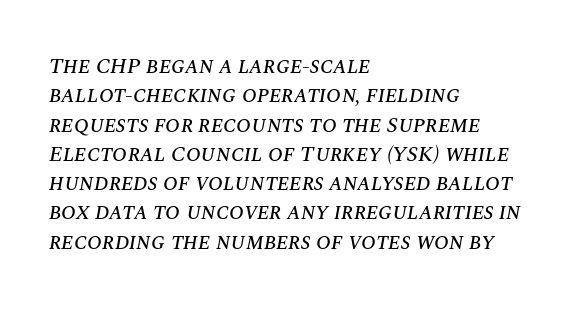
Q: Is the text italic (slanted)? A: Yes, it leans right by about 10 degrees.
Q: Is the text underlined? A: No.
Q: How is the paragraph aligned? A: Left-aligned.
Q: Is the spacing between letters normal or unusually wide? A: Normal.
Q: Is the spacing between lines tight, normal or loose? A: Normal.
